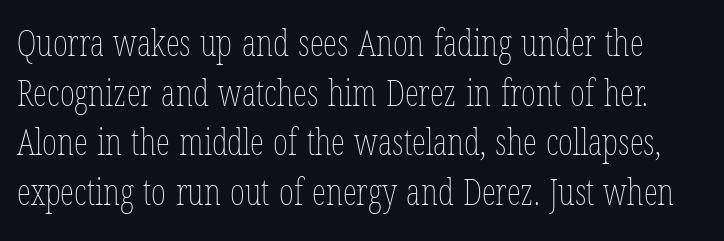
{"italic": "no", "bold": "no", "weight": "thin", "width": "condensed", "stroke_contrast": "low", "x_height": "medium", "monospaced": "no", "underline": "no", "line_spacing": "normal", "line_spacing_ratio": 1.38, "letter_spacing": "normal", "letter_spacing_em": 0.0, "glyph_px": 36}
